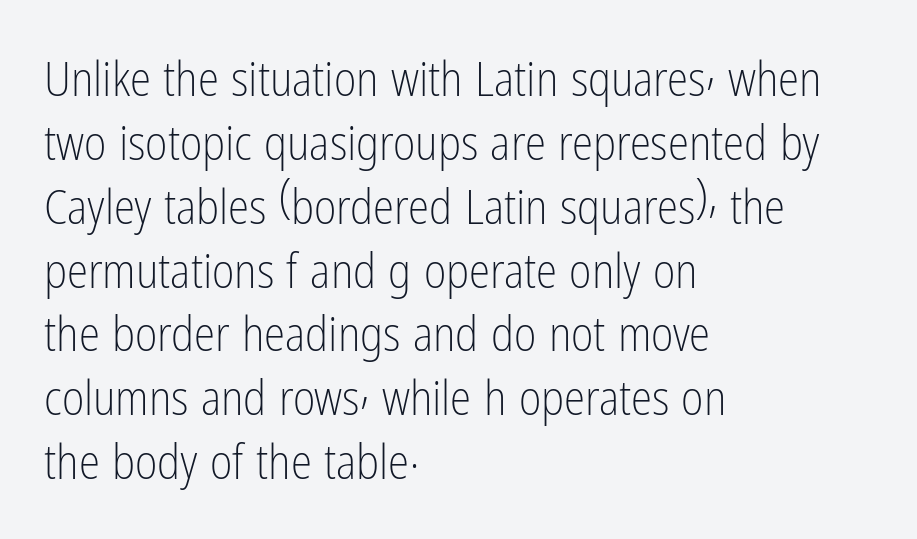
Rows of type keep a routine distance in the vertical direction. These lines are rendered in a variable-pitch font. Look at the tracking — it's just the regular setting, nothing added. Unlike italic type, these characters show no tilt at all. Descenders are the only things crossing below the line.
